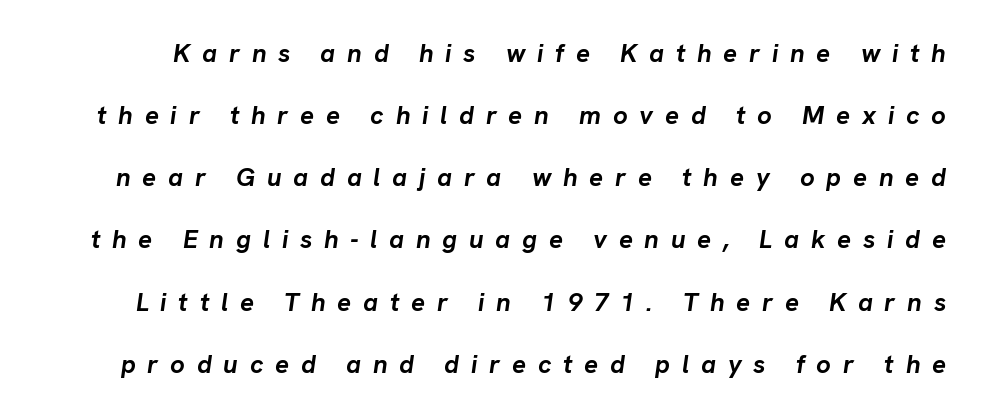
Q: Is the text bold? A: Yes.
Q: Is the text italic (slanted)? A: Yes, it leans right by about 8 degrees.
Q: Is the text underlined? A: No.
Q: Is the spacing between letters normal or unusually wide? A: Unusually wide.
Q: Is the spacing between lines tight, normal or loose? A: Loose.
